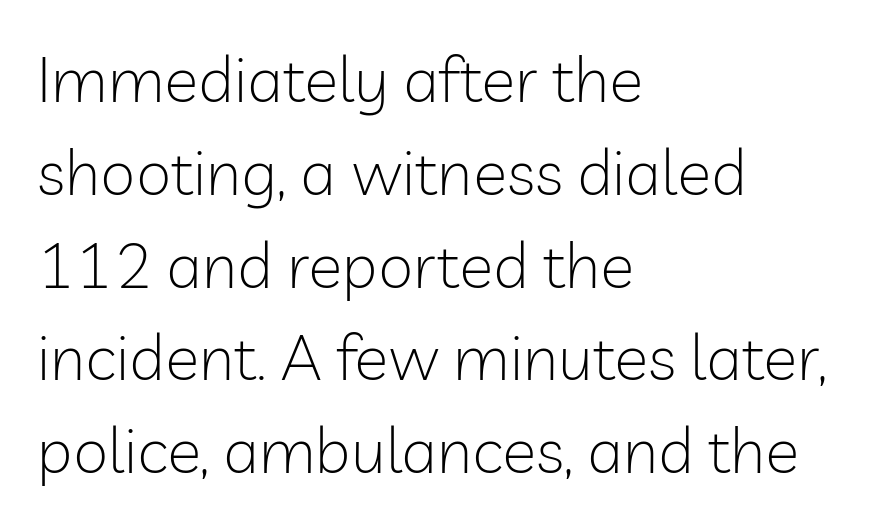
Q: Is the text bold? A: No.
Q: Is the text italic (slanted)? A: No, it is upright.
Q: Is the typeface a serif or a sans-serif typeface? A: Sans-serif.
Q: Is the text underlined? A: No.
Q: How is the paragraph aligned? A: Left-aligned.
Q: Is the spacing between letters normal or unusually wide? A: Normal.
Q: Is the spacing between lines tight, normal or loose? A: Normal.
Q: Width (condensed, normal, or wide)? A: Normal.
Q: Stroke contrast? A: Low.
Q: x-height? A: Medium.
Q: Monospaced? A: No.
